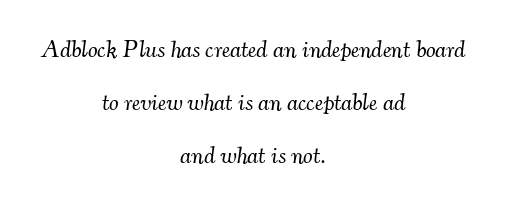
The image shows 24 px text type, italic (leaning right); set centered, loose line spacing (2.2x), normal letter spacing, not underlined.
